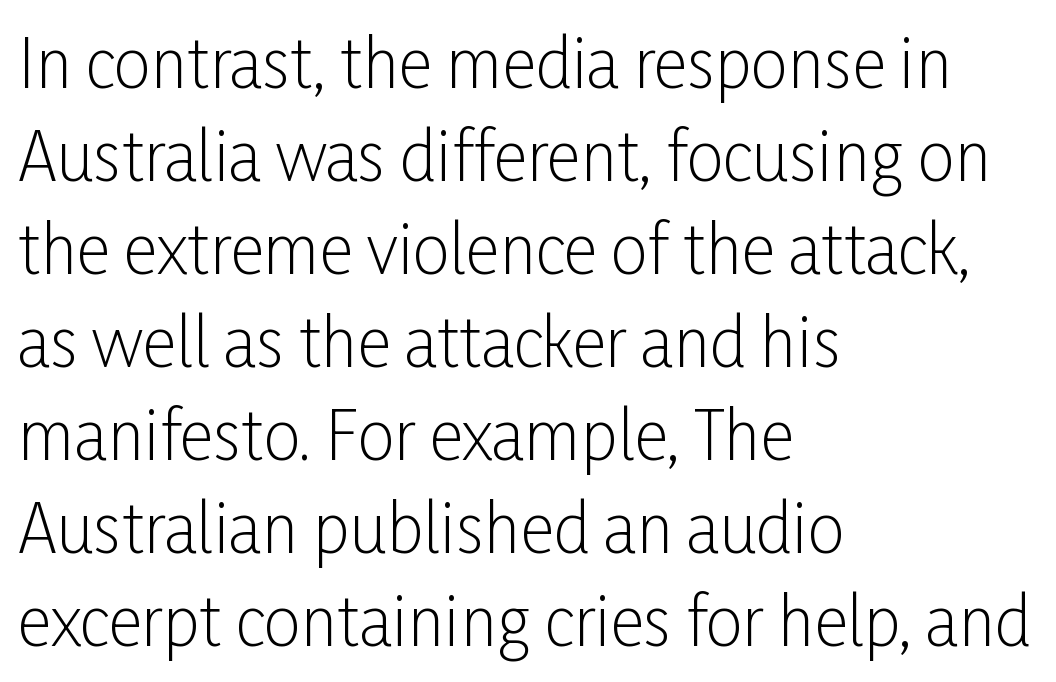
Q: Is the text bold? A: No.
Q: Is the text italic (slanted)? A: No, it is upright.
Q: Is the typeface a serif or a sans-serif typeface? A: Sans-serif.
Q: Is the text underlined? A: No.
Q: How is the paragraph aligned? A: Left-aligned.
Q: Is the spacing between letters normal or unusually wide? A: Normal.
Q: Is the spacing between lines tight, normal or loose? A: Normal.
Q: Width (condensed, normal, or wide)? A: Condensed.
Q: Stroke contrast? A: Low.
Q: x-height? A: Medium.
Q: Monospaced? A: No.
